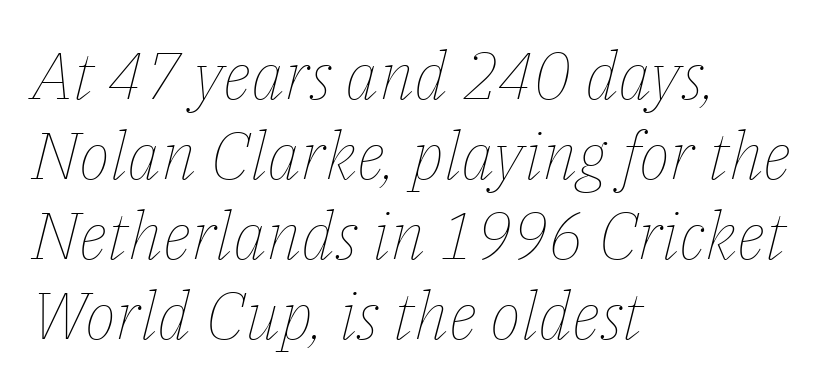
{"italic": "yes", "lean": "right", "slant_degrees": 14, "bold": "no", "weight": "thin", "width": "normal", "stroke_contrast": "low", "x_height": "medium", "monospaced": "no", "underline": "no", "align": "left", "line_spacing_ratio": 1.21, "letter_spacing": "normal", "letter_spacing_em": 0.0, "glyph_px": 66}
